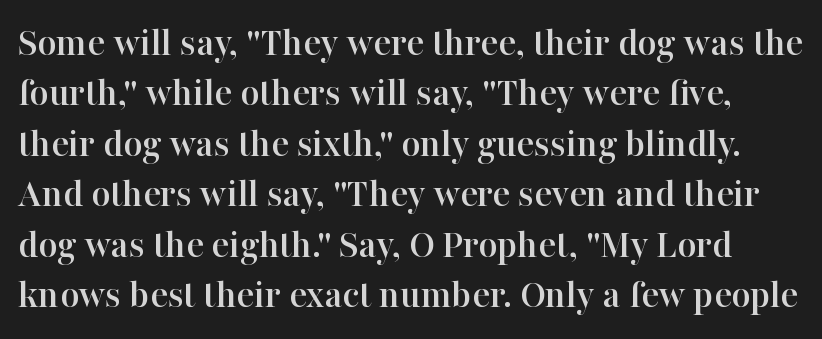
The typography opts for an upright posture over an oblique one. The letters sit at their default tracking, neither squeezed nor spread. Plain, unruled lines of type. Are there feet on the stems? There are — it's a serif. Spacing verdict: proportional, widths tailored to each character.
